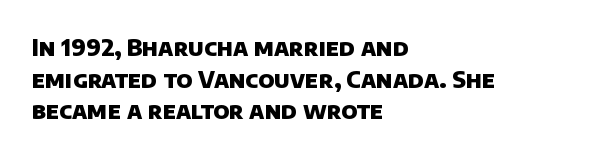
{"bold": "yes", "underline": "no", "align": "left", "line_spacing": "normal", "line_spacing_ratio": 1.37, "letter_spacing": "normal", "letter_spacing_em": 0.0, "glyph_px": 23}
